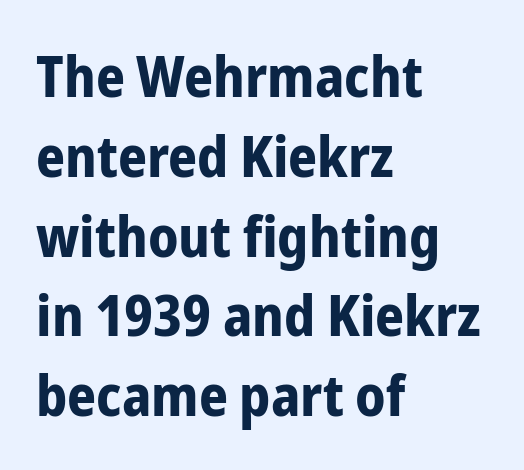
The compositor pushed each line to the left boundary. The strip under each line holds only bare page. In terms of letterspacing, this is plain default setting. What weight is shown? A full bold with thick strokes. Upright lettering throughout.
